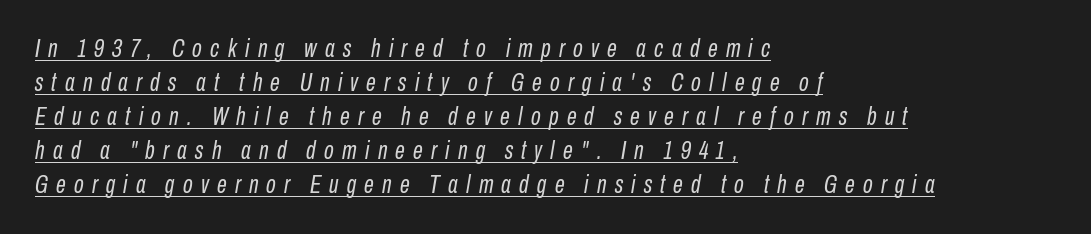
The image shows 25 px text type, italic (leaning right); set left-aligned, normal line spacing (1.36x), unusually wide letter spacing (+0.33 em), underlined.
